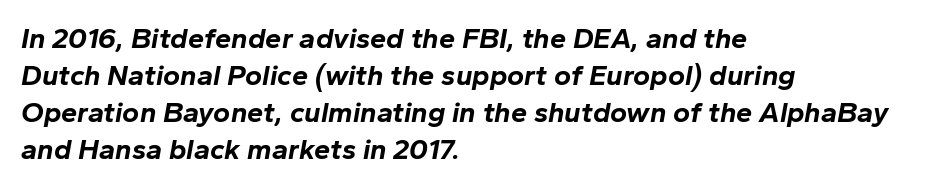
Summary of weight: heavy, a full bold. Designer's note — italics engaged. Spacing verdict: proportional, widths tailored to each character. The letters sit at their default tracking, neither squeezed nor spread. Summary of vertical rhythm: regular, with standard interline spacing. The gap between lines stays unmarked.
